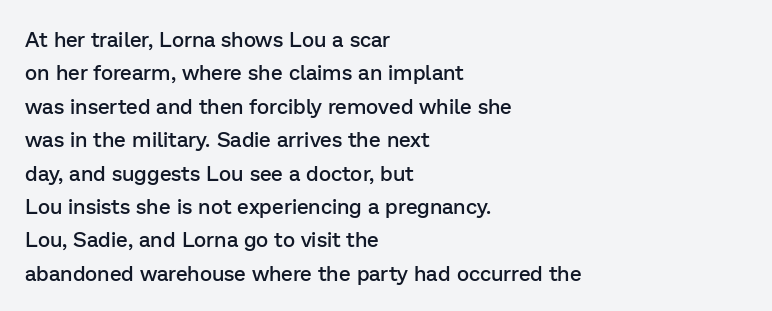
Q: Is the text bold? A: Semi-bold.
Q: Is the text italic (slanted)? A: No, it is upright.
Q: Is the text underlined? A: No.
Q: How is the paragraph aligned? A: Left-aligned.
Q: Is the spacing between letters normal or unusually wide? A: Normal.
Q: Is the spacing between lines tight, normal or loose? A: Normal.
